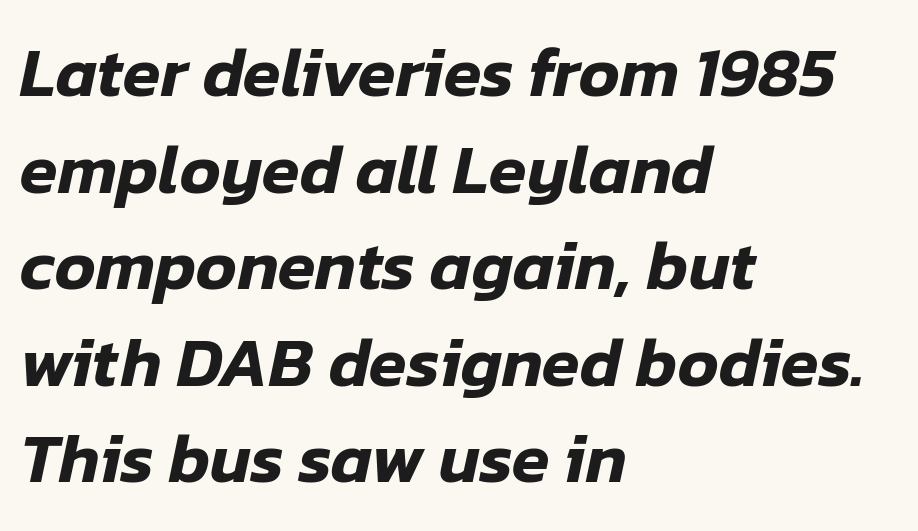
Q: Is the text italic (slanted)? A: Yes, it leans right by about 12 degrees.
Q: Is the text underlined? A: No.
Q: How is the paragraph aligned? A: Left-aligned.
Q: Is the spacing between letters normal or unusually wide? A: Normal.
Q: Is the spacing between lines tight, normal or loose? A: Normal.
Q: Width (condensed, normal, or wide)? A: Normal.
Q: Stroke contrast? A: Low.
Q: x-height? A: Medium.
Q: Monospaced? A: No.
